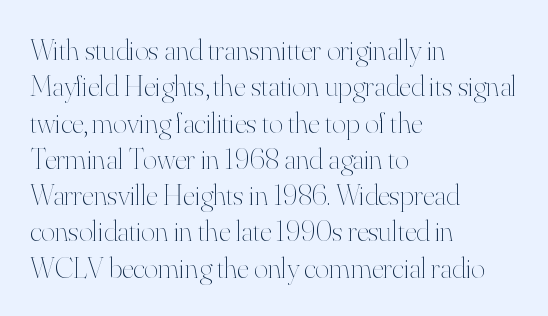
{"italic": "no", "bold": "no", "weight": "thin", "width": "normal", "stroke_contrast": "high", "x_height": "small", "monospaced": "no", "underline": "no", "align": "left", "line_spacing_ratio": 1.21, "letter_spacing": "normal", "letter_spacing_em": 0.0, "glyph_px": 30}
